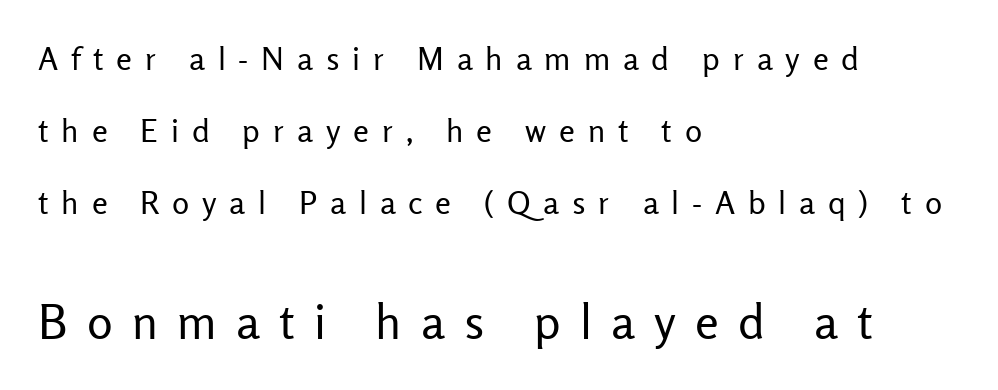
Q: Is the text bold? A: No.
Q: Is the text italic (slanted)? A: No, it is upright.
Q: Is the typeface a serif or a sans-serif typeface? A: Sans-serif.
Q: Is the text underlined? A: No.
Q: How is the paragraph aligned? A: Left-aligned.
Q: Is the spacing between letters normal or unusually wide? A: Unusually wide.
Q: Is the spacing between lines tight, normal or loose? A: Loose.
Q: Which block of text is set in a larger size, the first (top) or the second (bottom)? A: The second (bottom) one.
Q: Width (condensed, normal, or wide)? A: Normal.
Q: Stroke contrast? A: Low.
Q: x-height? A: Medium.
Q: Monospaced? A: No.
